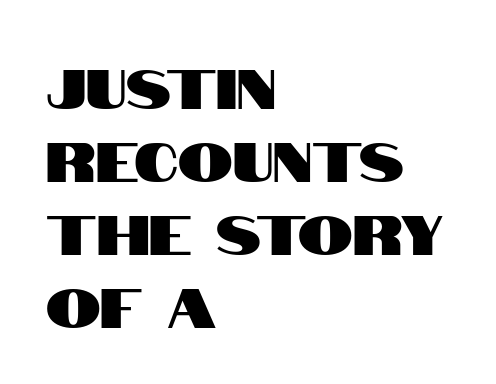
Q: Is the text italic (slanted)? A: No, it is upright.
Q: Is the typeface a serif or a sans-serif typeface? A: Sans-serif.
Q: Is the text underlined? A: No.
Q: How is the paragraph aligned? A: Left-aligned.
Q: Is the spacing between letters normal or unusually wide? A: Normal.
Q: Is the spacing between lines tight, normal or loose? A: Normal.
Q: Width (condensed, normal, or wide)? A: Condensed.
Q: Stroke contrast? A: High.
Q: x-height? A: Large.
Q: Monospaced? A: No.
